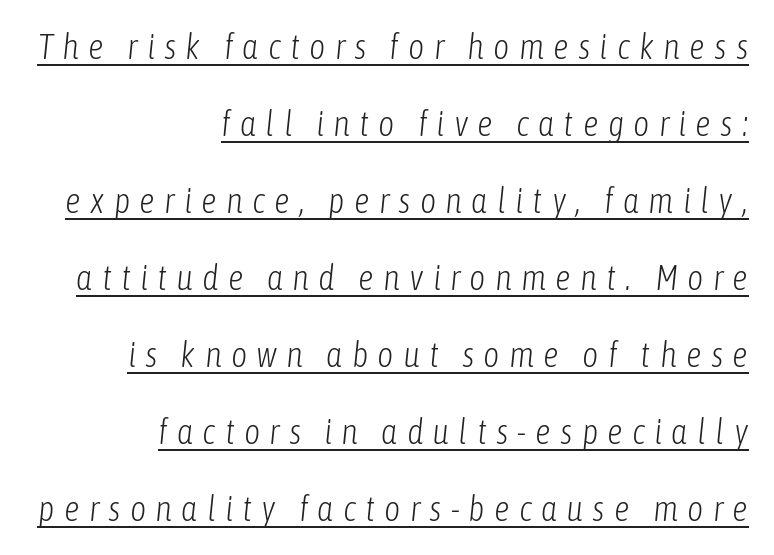
Q: Is the text bold? A: No.
Q: Is the text italic (slanted)? A: Yes, it leans right by about 6 degrees.
Q: Is the text underlined? A: Yes.
Q: How is the paragraph aligned? A: Right-aligned.
Q: Is the spacing between letters normal or unusually wide? A: Unusually wide.
Q: Is the spacing between lines tight, normal or loose? A: Loose.
Q: Width (condensed, normal, or wide)? A: Condensed.
Q: Stroke contrast? A: Low.
Q: x-height? A: Medium.
Q: Monospaced? A: No.
